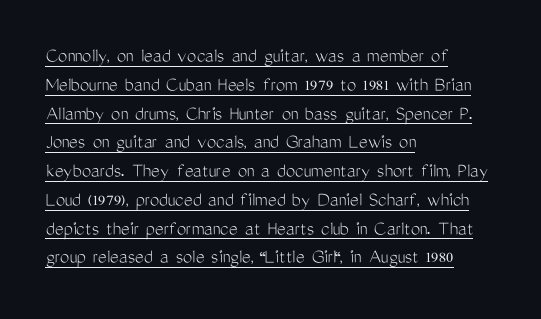
The image shows 21 px text type, upright; set left-aligned, normal line spacing (1.37x), normal letter spacing, underlined.
